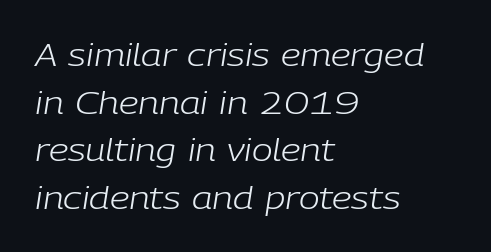
The image shows 31 px light type, italic (leaning right); set left-aligned, normal line spacing (1.54x), normal letter spacing, not underlined; low stroke contrast and a medium x-height.
